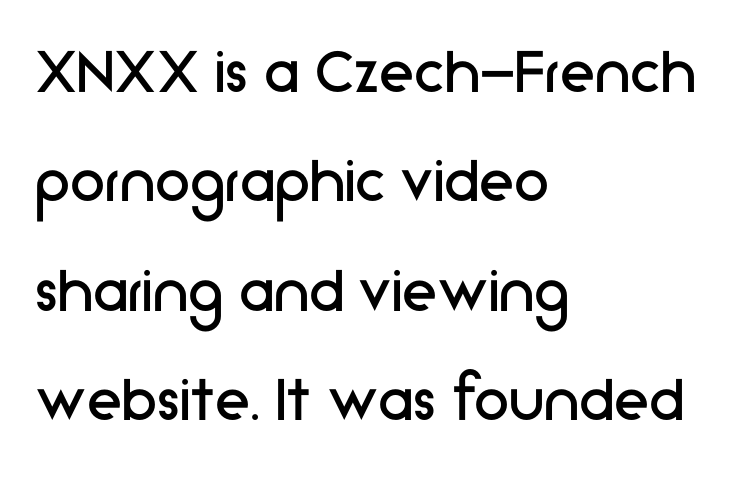
The image shows 71 px regular-weight sans-serif type, upright; set left-aligned, normal line spacing (1.54x), normal letter spacing, not underlined; low stroke contrast and a medium x-height.
